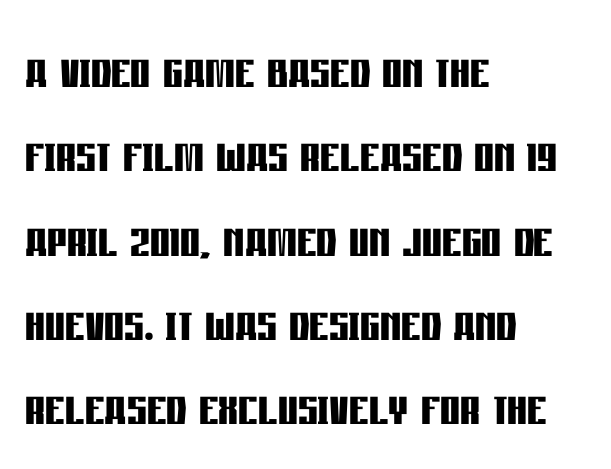
{"serif": "no", "italic": "no", "bold": "yes", "weight": "semibold", "width": "condensed", "stroke_contrast": "low", "x_height": "large", "monospaced": "no", "underline": "no", "align": "left", "line_spacing": "normal", "line_spacing_ratio": 1.36, "letter_spacing": "normal", "letter_spacing_em": 0.0, "glyph_px": 62}
